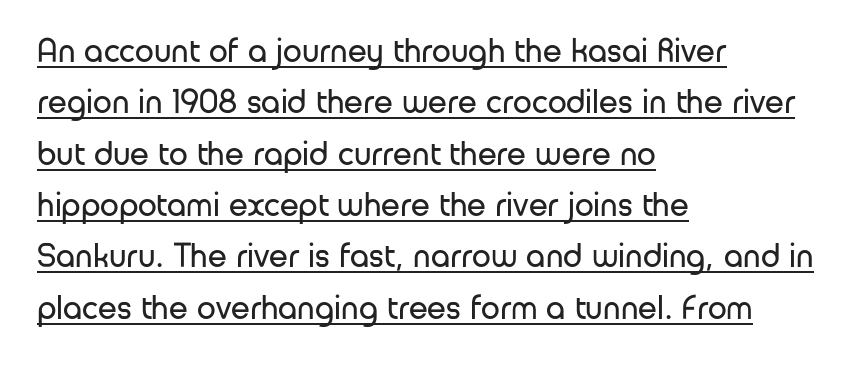
{"serif": "no", "italic": "no", "bold": "no", "weight": "regular", "width": "normal", "stroke_contrast": "low", "x_height": "medium", "monospaced": "no", "underline": "yes", "align": "left", "line_spacing": "normal", "line_spacing_ratio": 1.51, "letter_spacing": "normal", "letter_spacing_em": 0.0, "glyph_px": 34}
